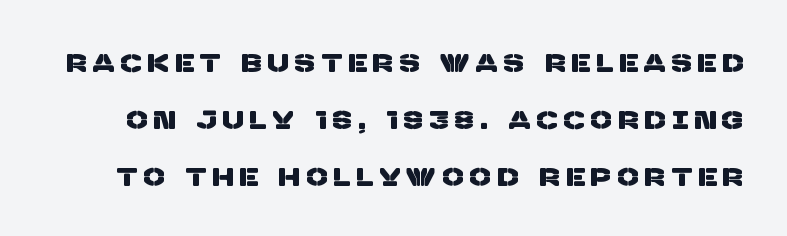
{"underline": "no", "line_spacing": "loose", "line_spacing_ratio": 2.29, "letter_spacing": "wide", "letter_spacing_em": 0.27, "glyph_px": 25}
